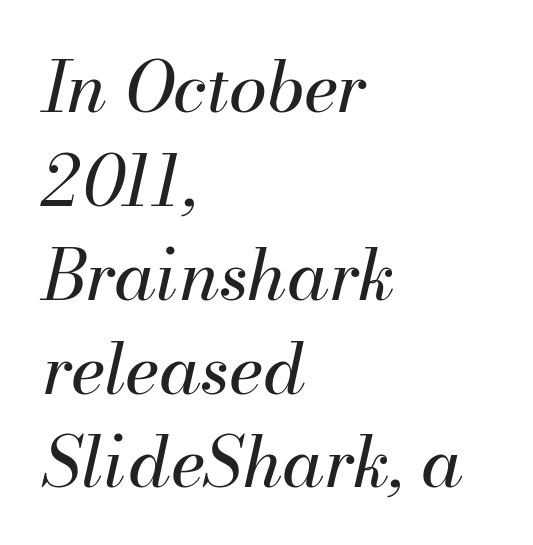
The image shows 69 px regular-weight type, italic (leaning right); set left-aligned, normal line spacing (1.36x), normal letter spacing, not underlined; medium stroke contrast and a small x-height.
